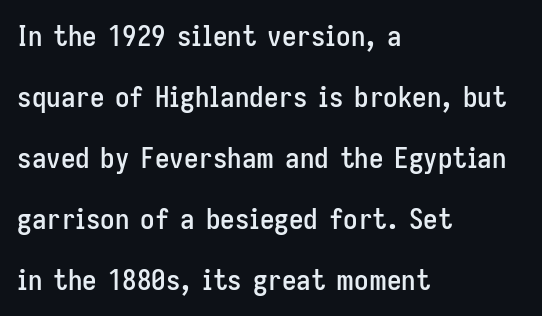
The image shows 29 px condensed sans-serif type, upright; set left-aligned, loose line spacing (2.1x), normal letter spacing, not underlined; low stroke contrast and a medium x-height.
